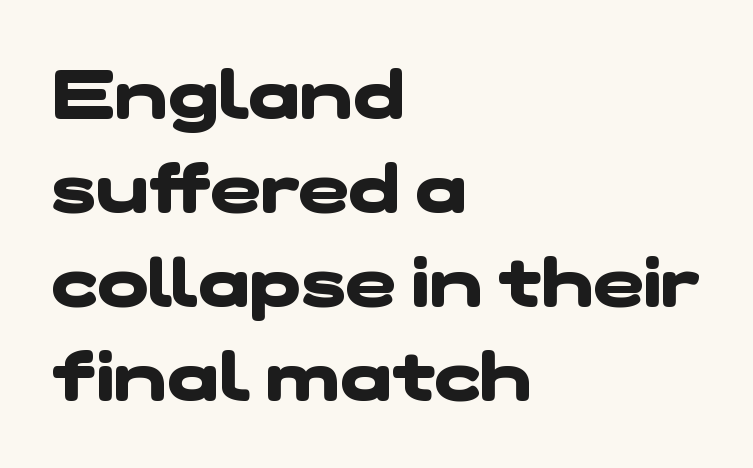
The image shows 68 px heavy, wide sans-serif type; set left-aligned, normal line spacing (1.38x), normal letter spacing, not underlined; low stroke contrast and a medium x-height.
